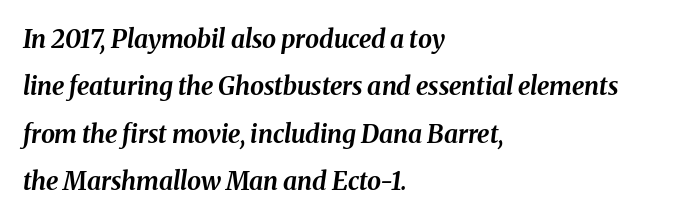
The image shows 25 px bold type, italic (leaning right); set left-aligned, loose line spacing (1.9x), normal letter spacing, not underlined.
